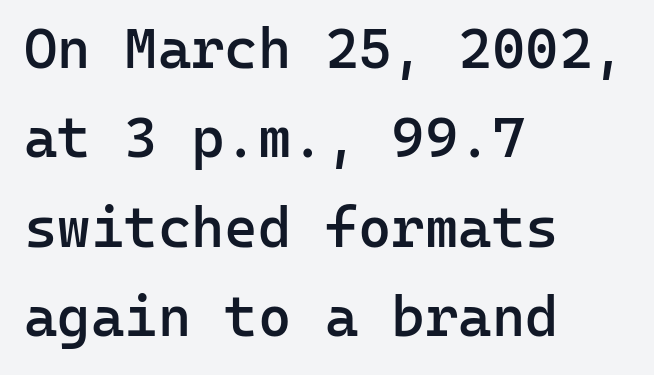
{"serif": "no", "italic": "no", "bold": "semi", "weight": "semibold", "width": "normal", "stroke_contrast": "low", "x_height": "medium", "monospaced": "yes", "underline": "no", "align": "left", "line_spacing": "normal", "line_spacing_ratio": 1.57, "letter_spacing": "normal", "letter_spacing_em": 0.0, "glyph_px": 57}
